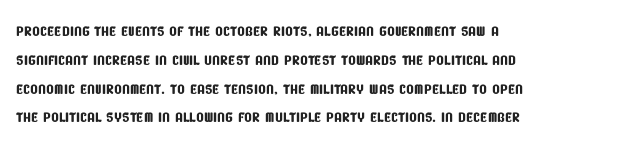
{"underline": "no", "align": "left", "line_spacing": "normal", "line_spacing_ratio": 1.44, "letter_spacing": "normal", "letter_spacing_em": 0.0, "glyph_px": 20}
